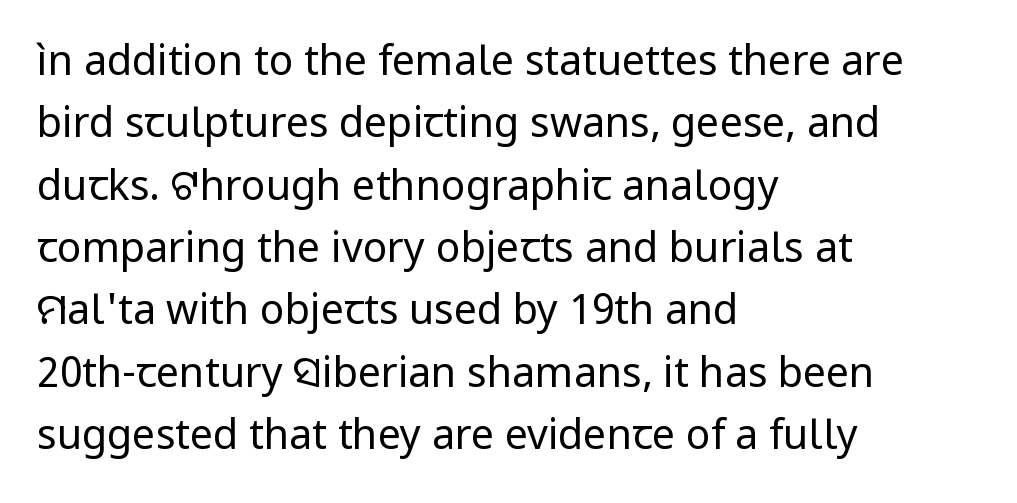
The image shows 41 px regular-weight sans-serif type, upright; set left-aligned, normal line spacing (1.52x), normal letter spacing, not underlined; low stroke contrast and a medium x-height.
